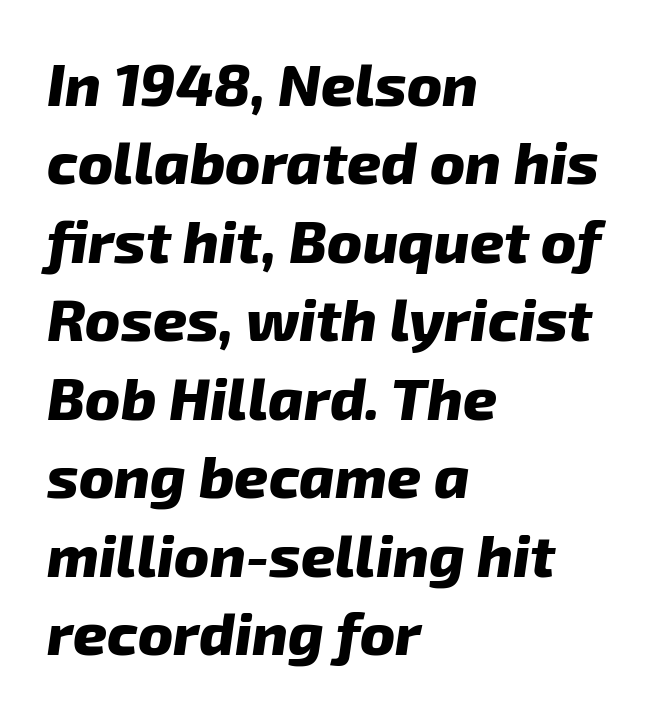
Q: Is the text bold? A: Yes.
Q: Is the text italic (slanted)? A: Yes, it leans right by about 8 degrees.
Q: Is the text underlined? A: No.
Q: How is the paragraph aligned? A: Left-aligned.
Q: Is the spacing between letters normal or unusually wide? A: Normal.
Q: Is the spacing between lines tight, normal or loose? A: Normal.
Q: Width (condensed, normal, or wide)? A: Normal.
Q: Stroke contrast? A: Low.
Q: x-height? A: Medium.
Q: Monospaced? A: No.
